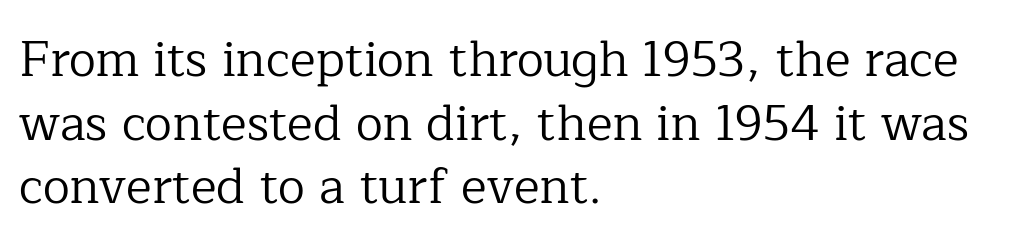
{"serif": "yes", "italic": "no", "bold": "no", "weight": "regular", "width": "normal", "stroke_contrast": "low", "x_height": "medium", "monospaced": "no", "underline": "no", "align": "left", "line_spacing": "normal", "line_spacing_ratio": 1.3, "letter_spacing": "normal", "letter_spacing_em": 0.0, "glyph_px": 49}
